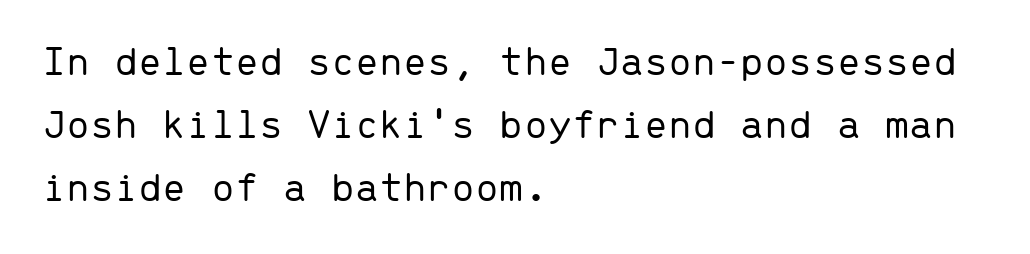
{"serif": "no", "italic": "no", "bold": "no", "weight": "light", "width": "normal", "stroke_contrast": "low", "x_height": "medium", "monospaced": "yes", "underline": "no", "align": "left", "line_spacing": "normal", "line_spacing_ratio": 1.46, "letter_spacing": "normal", "letter_spacing_em": 0.0, "glyph_px": 43}
